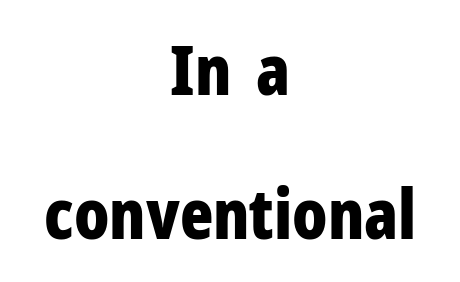
{"serif": "no", "italic": "no", "bold": "yes", "weight": "bold", "width": "condensed", "stroke_contrast": "low", "x_height": "medium", "monospaced": "no", "underline": "no", "align": "center", "line_spacing": "loose", "line_spacing_ratio": 2.09, "letter_spacing": "normal", "letter_spacing_em": 0.0, "glyph_px": 69}
